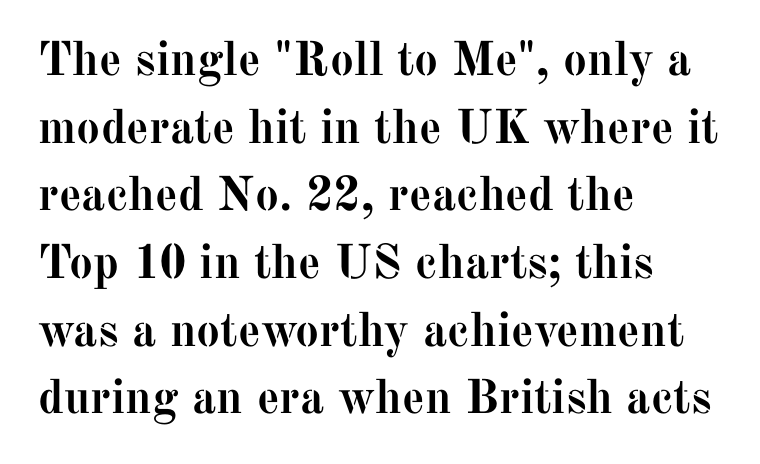
{"serif": "yes", "italic": "no", "bold": "yes", "weight": "semibold", "width": "normal", "stroke_contrast": "medium", "x_height": "medium", "monospaced": "no", "underline": "no", "align": "left", "line_spacing": "normal", "line_spacing_ratio": 1.41, "letter_spacing": "normal", "letter_spacing_em": 0.0, "glyph_px": 48}
